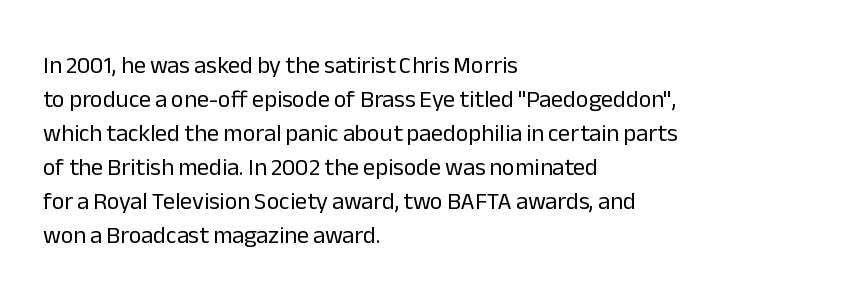
{"italic": "no", "bold": "no", "underline": "no", "align": "left", "line_spacing": "normal", "line_spacing_ratio": 1.42, "letter_spacing": "normal", "letter_spacing_em": 0.0, "glyph_px": 24}
